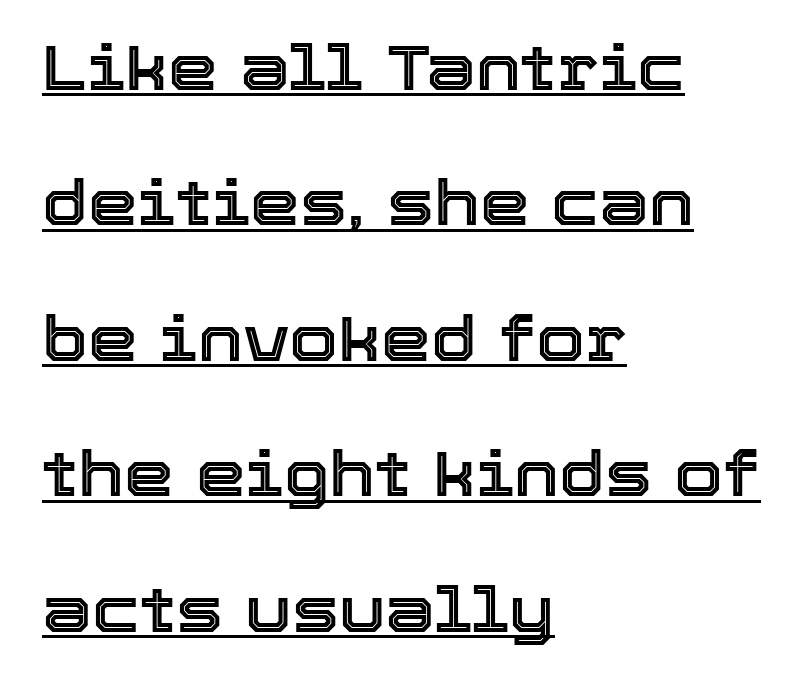
All the whitespace from short lines collects on the right. Compared with typical body copy, the letter spacing here is the same. You could not count columns in this text — the font is proportionally spaced. You can tell it's not italic because the verticals are truly vertical. Interline gaps are noticeably wide in this sample. Like a heading marked for emphasis, these lines bear an underscore.
